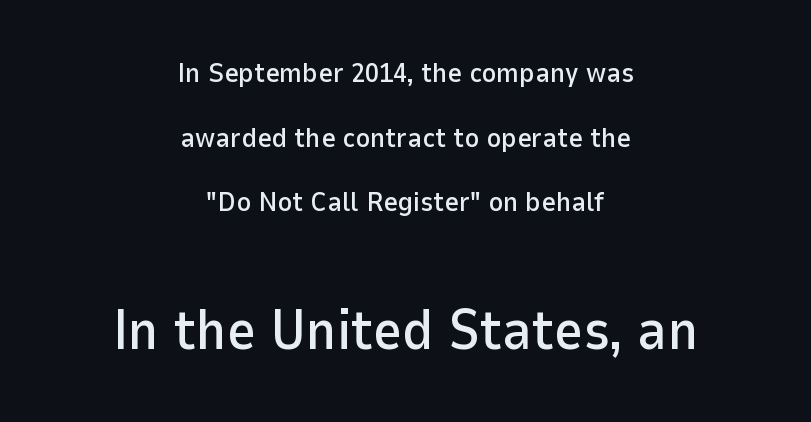
{"serif": "no", "italic": "no", "width": "normal", "stroke_contrast": "low", "x_height": "medium", "monospaced": "no", "underline": "no", "align": "center", "line_spacing": "loose", "line_spacing_ratio": 2.31, "letter_spacing": "normal", "letter_spacing_em": 0.0, "larger_block": "second", "size_ratio": 2.0, "glyph_px": 56}
